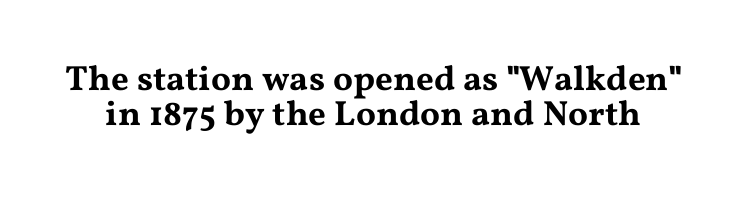
The image shows 35 px wide serif type, upright; set tight line spacing (0.99x), normal letter spacing, not underlined; medium stroke contrast and a medium x-height.
